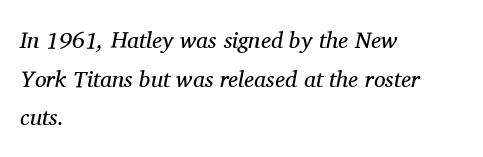
The image shows 23 px text type, italic (leaning right); set left-aligned, normal line spacing (1.68x), normal letter spacing, not underlined.
